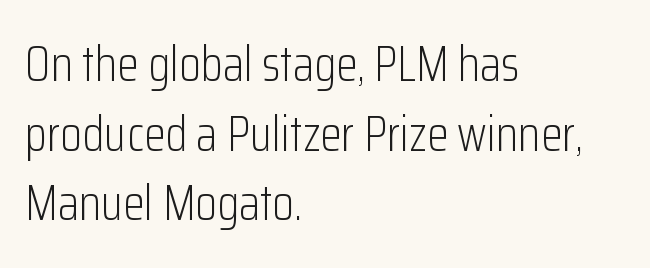
Underline: absent. Spacing between characters is what you'd get straight out of the box. This sample is left-justified, so line endings fall wherever the words run out. This rendering employs a face without finishing strokes, i.e., a sans-serif. Line spacing here is normal.
